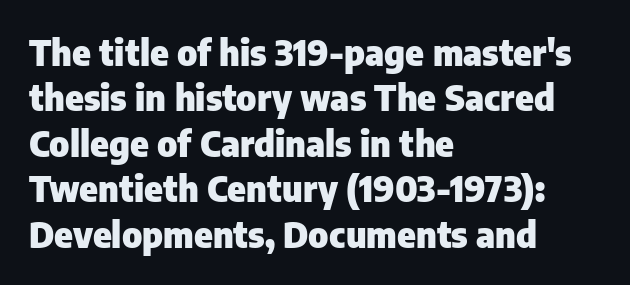
{"serif": "no", "italic": "no", "bold": "yes", "weight": "heavy", "width": "normal", "stroke_contrast": "low", "x_height": "medium", "monospaced": "no", "underline": "no", "align": "left", "line_spacing": "normal", "line_spacing_ratio": 1.3, "letter_spacing": "normal", "letter_spacing_em": 0.0, "glyph_px": 35}
